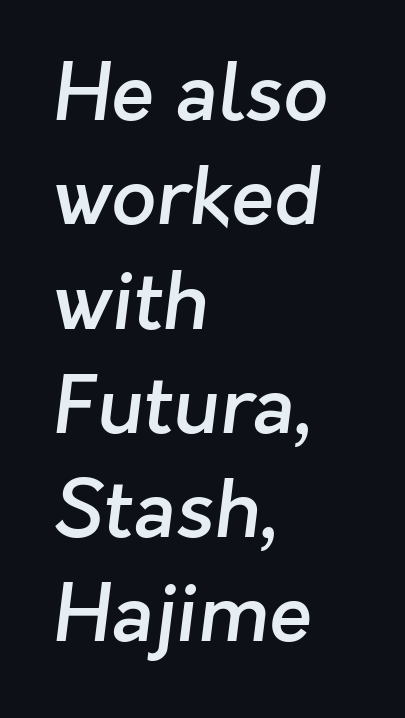
{"serif": "no", "bold": "semi", "weight": "semibold", "width": "normal", "stroke_contrast": "low", "x_height": "medium", "monospaced": "no", "underline": "no", "align": "left", "line_spacing": "normal", "line_spacing_ratio": 1.32, "letter_spacing": "normal", "letter_spacing_em": 0.0, "glyph_px": 79}
